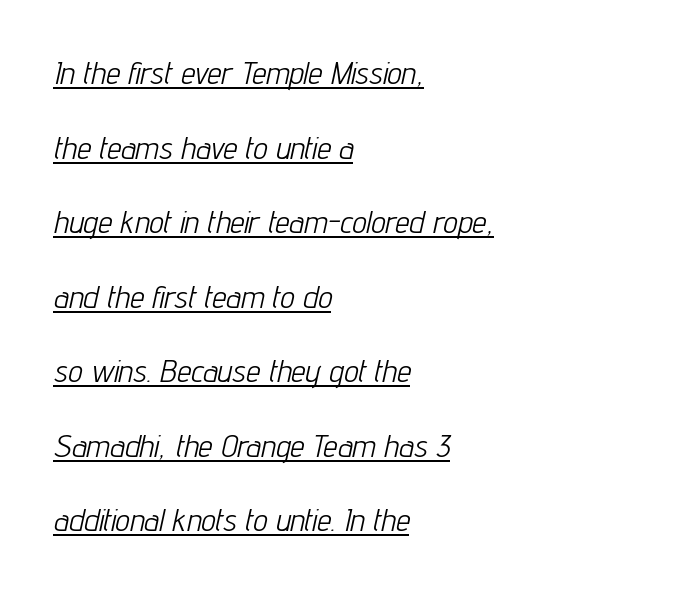
Q: Is the text bold? A: No.
Q: Is the text italic (slanted)? A: Yes, it leans right by about 12 degrees.
Q: Is the text underlined? A: Yes.
Q: How is the paragraph aligned? A: Left-aligned.
Q: Is the spacing between letters normal or unusually wide? A: Normal.
Q: Is the spacing between lines tight, normal or loose? A: Loose.
Q: Width (condensed, normal, or wide)? A: Condensed.
Q: Stroke contrast? A: Low.
Q: x-height? A: Medium.
Q: Monospaced? A: No.
